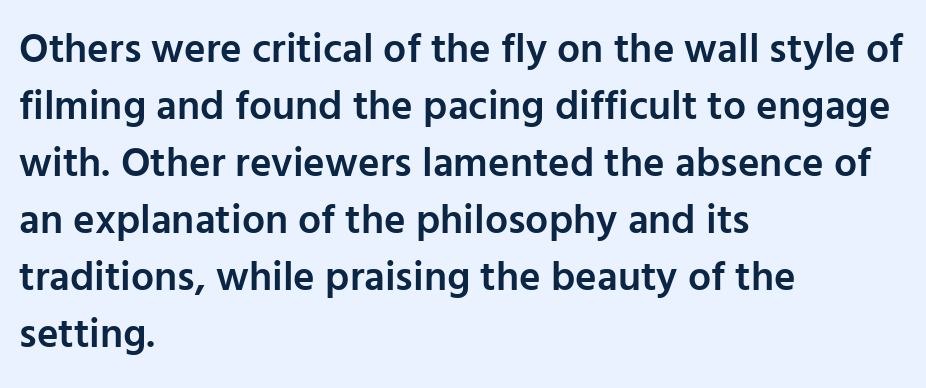
Q: Is the text bold? A: Semi-bold.
Q: Is the text italic (slanted)? A: No, it is upright.
Q: Is the typeface a serif or a sans-serif typeface? A: Sans-serif.
Q: Is the text underlined? A: No.
Q: How is the paragraph aligned? A: Left-aligned.
Q: Is the spacing between letters normal or unusually wide? A: Normal.
Q: Is the spacing between lines tight, normal or loose? A: Normal.
Q: Width (condensed, normal, or wide)? A: Normal.
Q: Stroke contrast? A: Low.
Q: x-height? A: Medium.
Q: Monospaced? A: No.
